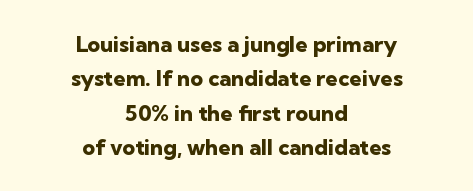
Q: Is the text bold? A: Yes.
Q: Is the text italic (slanted)? A: No, it is upright.
Q: Is the text underlined? A: No.
Q: How is the paragraph aligned? A: Centered.
Q: Is the spacing between letters normal or unusually wide? A: Normal.
Q: Is the spacing between lines tight, normal or loose? A: Normal.
